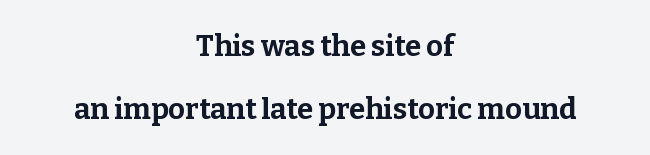
Q: Is the text bold? A: Yes.
Q: Is the text italic (slanted)? A: No, it is upright.
Q: Is the typeface a serif or a sans-serif typeface? A: Serif.
Q: Is the text underlined? A: No.
Q: How is the paragraph aligned? A: Centered.
Q: Is the spacing between letters normal or unusually wide? A: Normal.
Q: Is the spacing between lines tight, normal or loose? A: Loose.
Q: Width (condensed, normal, or wide)? A: Normal.
Q: Stroke contrast? A: Low.
Q: x-height? A: Medium.
Q: Monospaced? A: No.
